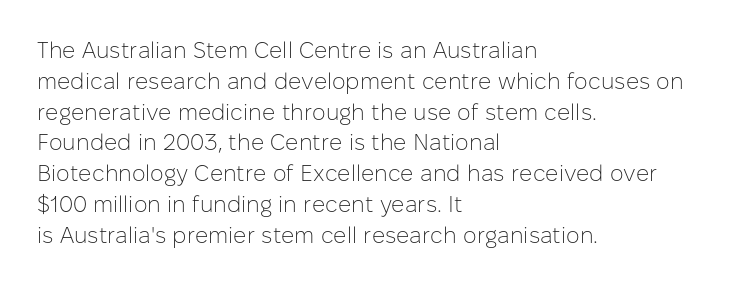
{"italic": "no", "bold": "no", "underline": "no", "align": "left", "line_spacing": "normal", "line_spacing_ratio": 1.34, "letter_spacing": "normal", "letter_spacing_em": 0.0, "glyph_px": 23}
